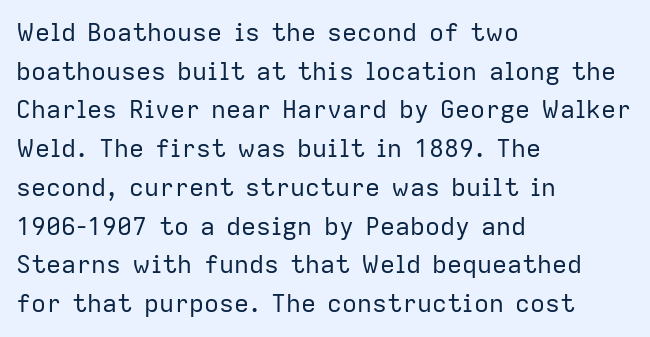
Q: Is the text bold? A: No.
Q: Is the text italic (slanted)? A: No, it is upright.
Q: Is the text underlined? A: No.
Q: How is the paragraph aligned? A: Left-aligned.
Q: Is the spacing between letters normal or unusually wide? A: Normal.
Q: Is the spacing between lines tight, normal or loose? A: Normal.
